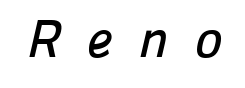
These lines are composed in type without serifs. Spacing verdict: proportional, widths tailored to each character. Students, note that the glyphs here are deliberately spaced far apart. Any mark beneath the type? The region is blank.
